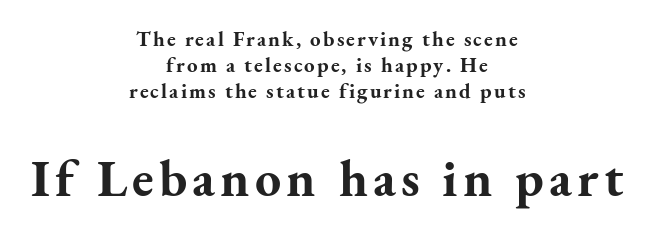
The image shows 52 px bold serif type, upright; set centered, line spacing 1.23x, not underlined; the second (bottom) block is 2.48x larger; medium stroke contrast and a small x-height.
